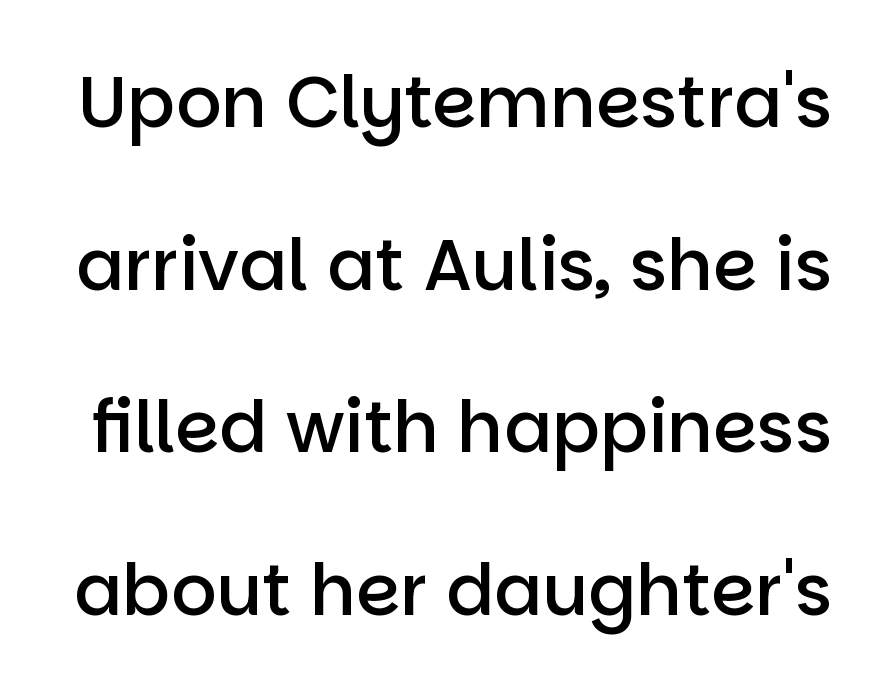
Horizontal bands of white between lines are thick stripes. What weight is shown? A semibold, between regular and bold. This rendering leaves character spacing at its baseline value. Honestly, there is no underline to notice here at all.
